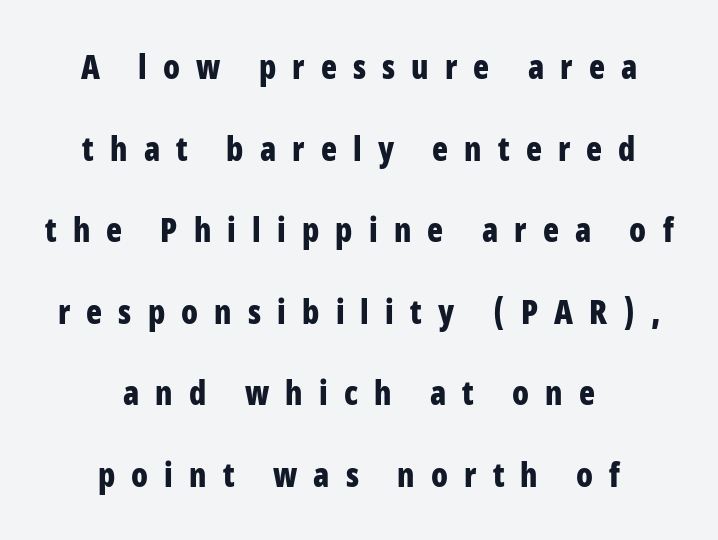
The image shows 33 px bold, condensed sans-serif type, upright; set centered, loose line spacing (2.47x), unusually wide letter spacing (+0.49 em), not underlined; low stroke contrast and a medium x-height.
